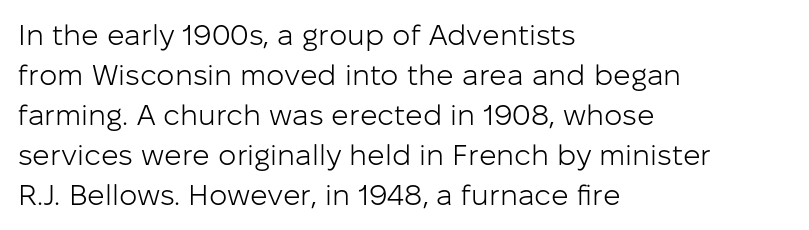
{"serif": "no", "italic": "no", "bold": "no", "weight": "light", "width": "normal", "stroke_contrast": "low", "x_height": "medium", "monospaced": "no", "underline": "no", "align": "left", "line_spacing": "normal", "line_spacing_ratio": 1.38, "letter_spacing": "normal", "letter_spacing_em": 0.0, "glyph_px": 29}
